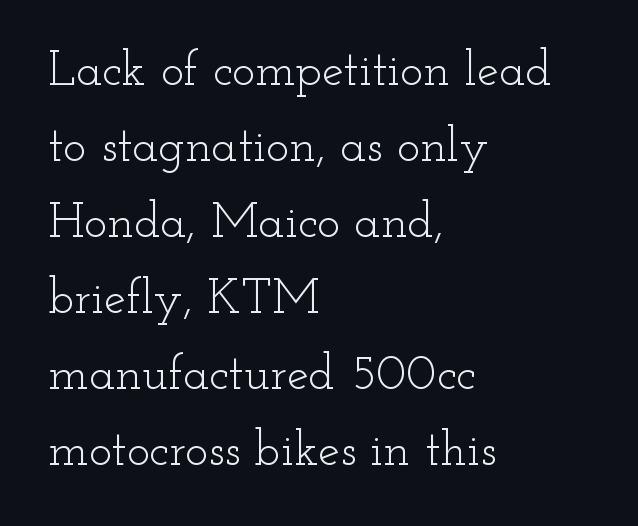
The image shows 49 px light, wide serif type, upright; set left-aligned, normal line spacing (1.55x), normal letter spacing, not underlined; low stroke contrast and a small x-height.
